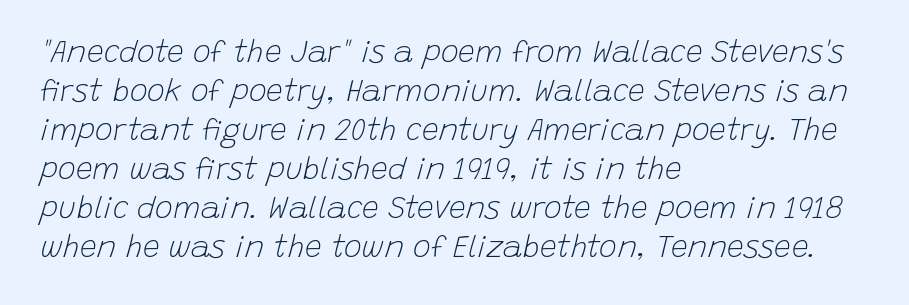
Regarding leading, the lines here are spaced in the standard way. The axis of the letterforms is tilted away from vertical. You could not count columns in this text — the font is proportionally spaced. The rag falls on the right side of this text block. Underlining? Definitely not there.
